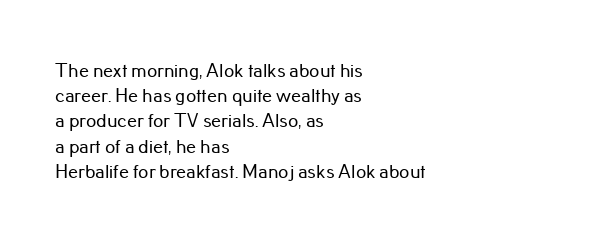
These lines keep a tight, regular rhythm from letter to letter. Successive baselines arrive at the customary interval. Unmarked baselines from the first word to the last. Casual observation: everything's shoved over to the left. This sample uses an upright cut, with every glyph sitting square on the baseline.
